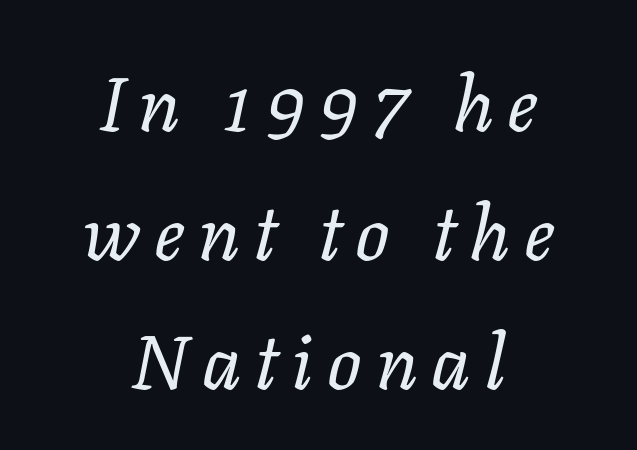
Q: Is the text bold? A: No.
Q: Is the text italic (slanted)? A: Yes, it leans right by about 11 degrees.
Q: Is the text underlined? A: No.
Q: How is the paragraph aligned? A: Centered.
Q: Is the spacing between lines tight, normal or loose? A: Normal.
Q: Width (condensed, normal, or wide)? A: Normal.
Q: Stroke contrast? A: Low.
Q: x-height? A: Medium.
Q: Monospaced? A: No.
